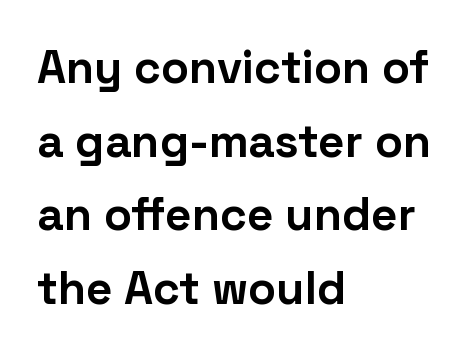
{"serif": "no", "italic": "no", "bold": "yes", "weight": "bold", "width": "normal", "stroke_contrast": "low", "x_height": "medium", "monospaced": "no", "underline": "no", "align": "left", "line_spacing": "normal", "line_spacing_ratio": 1.6, "letter_spacing": "normal", "letter_spacing_em": 0.0, "glyph_px": 46}
